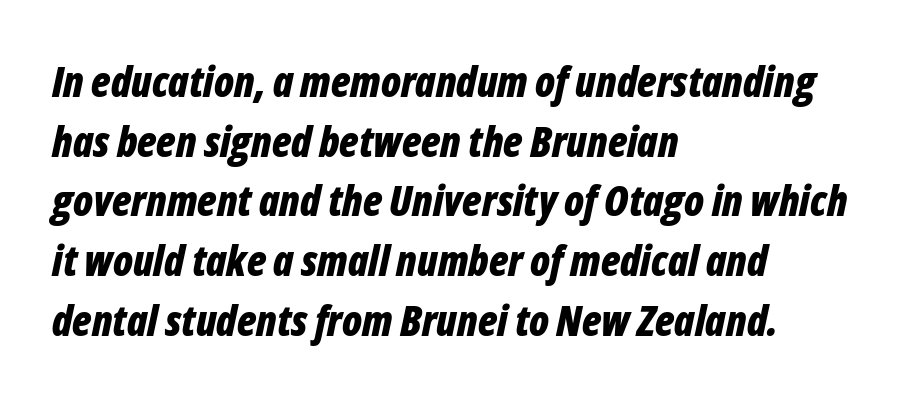
{"italic": "yes", "lean": "right", "slant_degrees": 12, "bold": "yes", "weight": "bold", "width": "condensed", "stroke_contrast": "low", "x_height": "medium", "monospaced": "no", "underline": "no", "align": "left", "line_spacing": "normal", "line_spacing_ratio": 1.42, "letter_spacing": "normal", "letter_spacing_em": 0.0, "glyph_px": 42}
